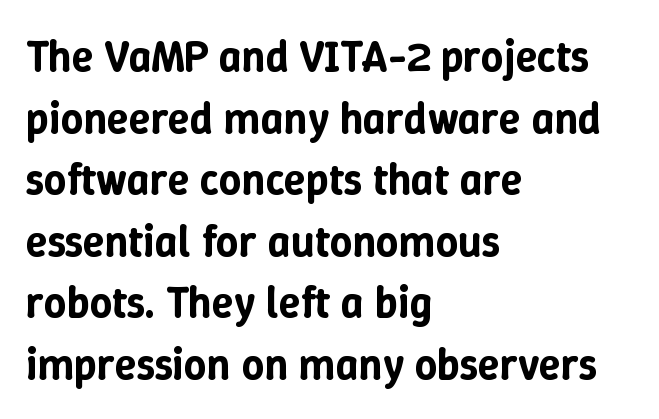
Look at the tracking — it's just the regular setting, nothing added. Proportional: the letters do not fall into vertical columns. Vertical spacing — default. These lines were composed using upright roman letters.
